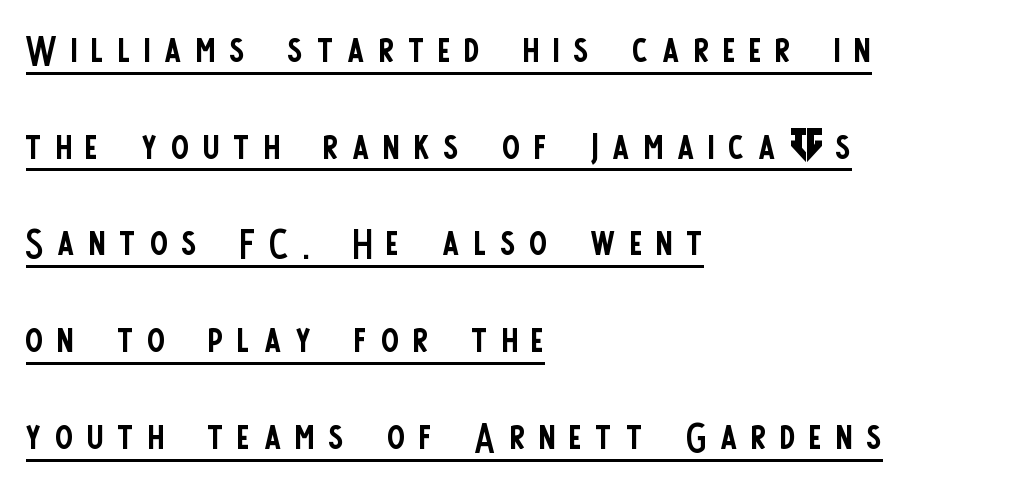
Q: Is the text bold? A: No.
Q: Is the text italic (slanted)? A: No, it is upright.
Q: Is the typeface a serif or a sans-serif typeface? A: Sans-serif.
Q: Is the text underlined? A: Yes.
Q: How is the paragraph aligned? A: Left-aligned.
Q: Is the spacing between letters normal or unusually wide? A: Unusually wide.
Q: Width (condensed, normal, or wide)? A: Condensed.
Q: Stroke contrast? A: Low.
Q: x-height? A: Large.
Q: Monospaced? A: No.
